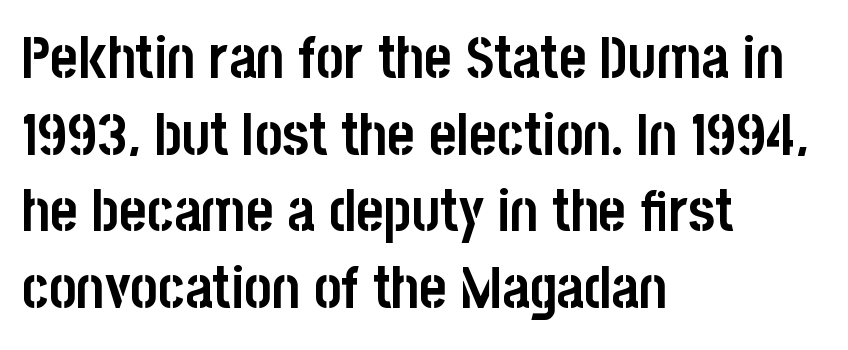
The image shows 59 px semibold, condensed sans-serif type, upright; set left-aligned, normal line spacing (1.3x), normal letter spacing, not underlined; low stroke contrast and a large x-height.
